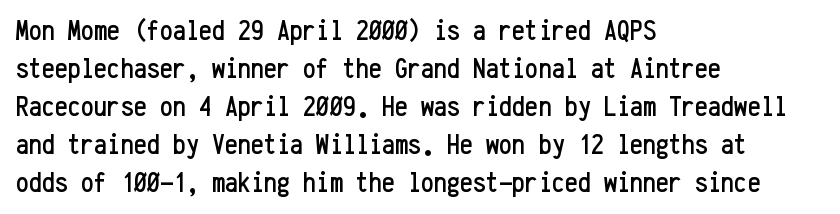
{"serif": "no", "italic": "no", "width": "condensed", "stroke_contrast": "low", "x_height": "medium", "monospaced": "yes", "underline": "no", "align": "left", "line_spacing": "normal", "line_spacing_ratio": 1.31, "letter_spacing": "normal", "letter_spacing_em": 0.0, "glyph_px": 29}
